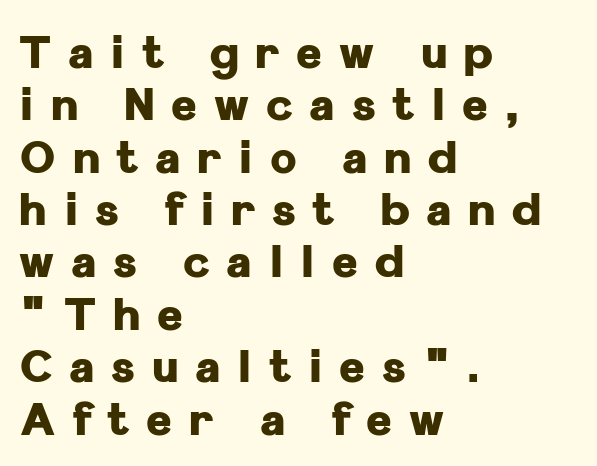
Q: Is the text bold? A: Yes.
Q: Is the text italic (slanted)? A: No, it is upright.
Q: Is the typeface a serif or a sans-serif typeface? A: Sans-serif.
Q: Is the text underlined? A: No.
Q: How is the paragraph aligned? A: Left-aligned.
Q: Is the spacing between letters normal or unusually wide? A: Unusually wide.
Q: Width (condensed, normal, or wide)? A: Normal.
Q: Stroke contrast? A: Low.
Q: x-height? A: Medium.
Q: Monospaced? A: No.
